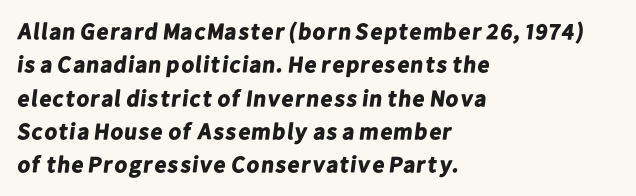
The image shows 23 px bold type; set left-aligned, normal line spacing (1.45x), normal letter spacing, not underlined.
